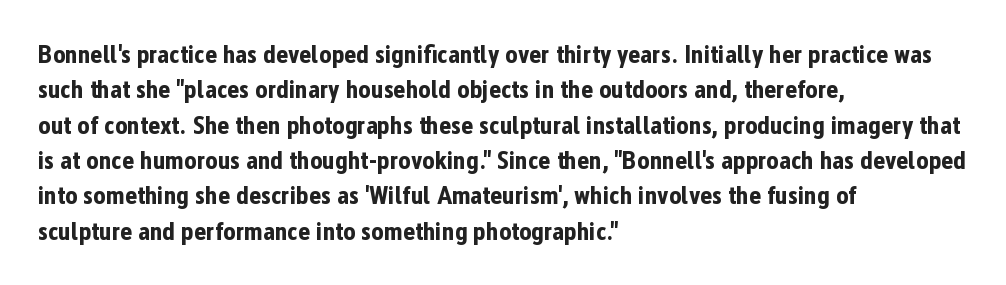
Normally led — the rows are evenly, conventionally spaced. A roman cut, with each character standing at attention. The gaps between neighbouring characters are ordinary and unremarkable. The words here are not underlined. Left-aligned paragraph, ragged on the right. The typesetting leans heavy: a genuine bold.
